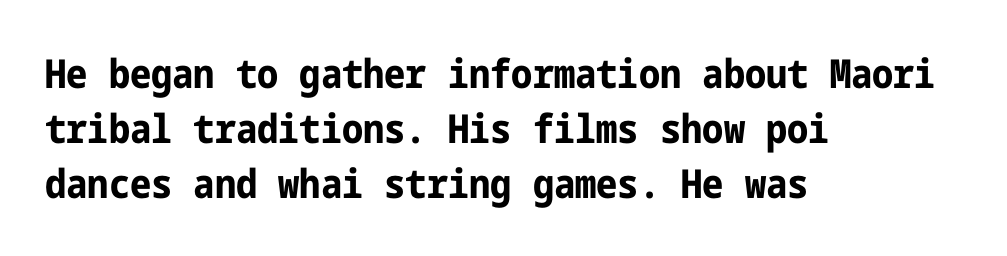
Q: Is the text bold? A: Yes.
Q: Is the text italic (slanted)? A: No, it is upright.
Q: Is the typeface a serif or a sans-serif typeface? A: Sans-serif.
Q: Is the text underlined? A: No.
Q: How is the paragraph aligned? A: Left-aligned.
Q: Is the spacing between letters normal or unusually wide? A: Normal.
Q: Is the spacing between lines tight, normal or loose? A: Normal.
Q: Width (condensed, normal, or wide)? A: Condensed.
Q: Stroke contrast? A: Low.
Q: x-height? A: Medium.
